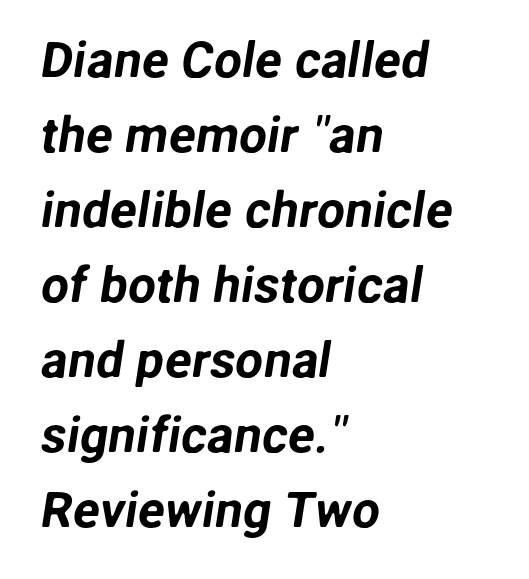
Looks like regular typesetting: each glyph gets only the width it needs. Line starts are locked; line ends wander. The area under the type is left untouched. Are there feet on the stems? There aren't — it's a sans. The line-height multiplier appears to be the usual default.
